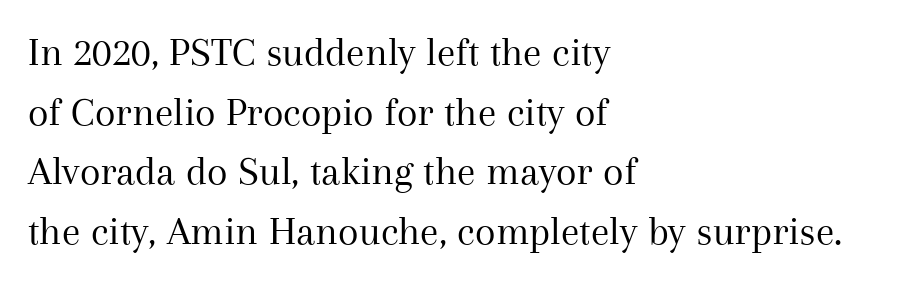
Q: Is the text bold? A: No.
Q: Is the text italic (slanted)? A: No, it is upright.
Q: Is the typeface a serif or a sans-serif typeface? A: Serif.
Q: Is the text underlined? A: No.
Q: How is the paragraph aligned? A: Left-aligned.
Q: Is the spacing between letters normal or unusually wide? A: Normal.
Q: Is the spacing between lines tight, normal or loose? A: Normal.
Q: Width (condensed, normal, or wide)? A: Normal.
Q: Stroke contrast? A: Medium.
Q: x-height? A: Medium.
Q: Monospaced? A: No.
